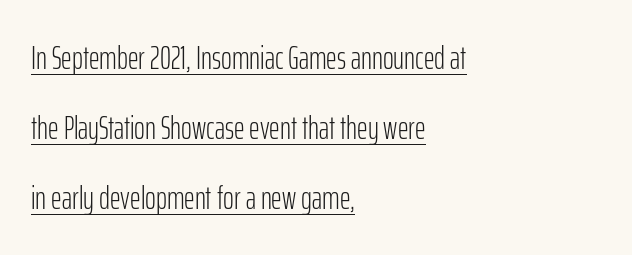
This sample has the flowing, uneven cadence of proportional lettering. The face used here is rendered with its standard letterfit. Posture: straight, roman, zero tilt. A typographer would call this underscored text.
